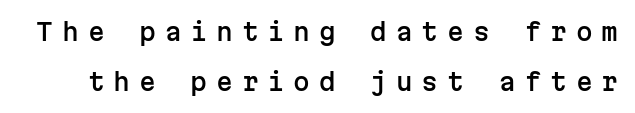
The image shows 24 px text type, upright; set loose line spacing (2.07x), unusually wide letter spacing (+0.37 em), not underlined.
